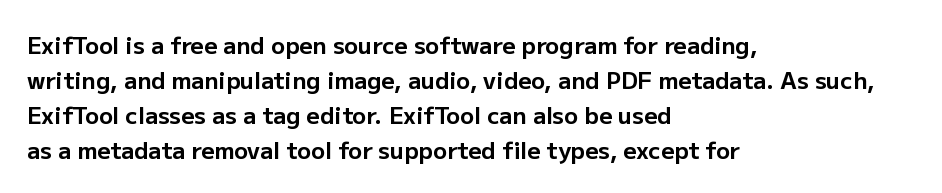
{"italic": "no", "bold": "yes", "underline": "no", "align": "left", "line_spacing": "normal", "line_spacing_ratio": 1.52, "letter_spacing": "normal", "letter_spacing_em": 0.0, "glyph_px": 23}
